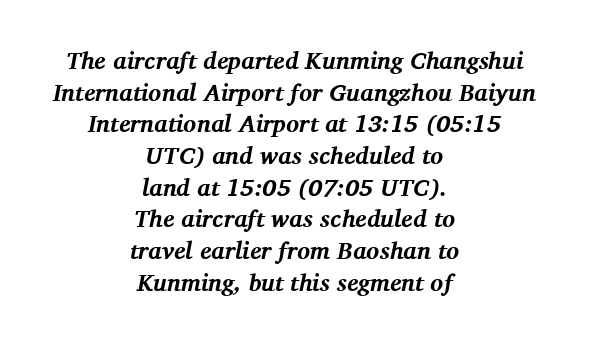
Q: Is the text bold? A: Yes.
Q: Is the text italic (slanted)? A: Yes, it leans right by about 11 degrees.
Q: Is the text underlined? A: No.
Q: How is the paragraph aligned? A: Centered.
Q: Is the spacing between letters normal or unusually wide? A: Normal.
Q: Is the spacing between lines tight, normal or loose? A: Normal.
